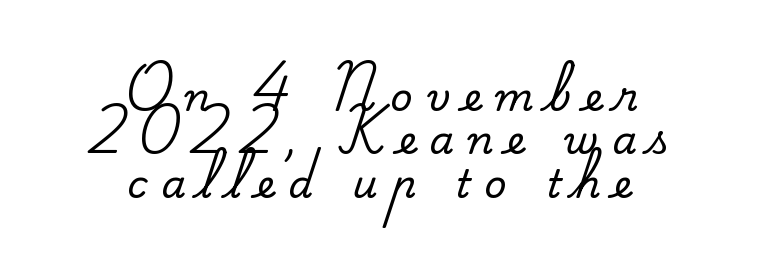
The image shows 39 px serif type; set centered, tight line spacing (1.11x), unusually wide letter spacing (+0.35 em), not underlined; medium stroke contrast and a small x-height.
